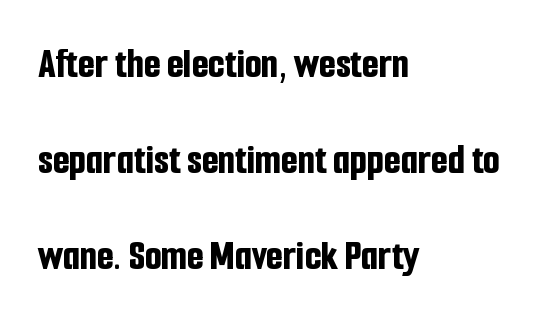
{"serif": "no", "italic": "no", "bold": "yes", "weight": "bold", "width": "condensed", "stroke_contrast": "low", "x_height": "medium", "monospaced": "no", "underline": "no", "align": "left", "line_spacing": "loose", "line_spacing_ratio": 2.23, "letter_spacing": "normal", "letter_spacing_em": 0.0, "glyph_px": 43}
